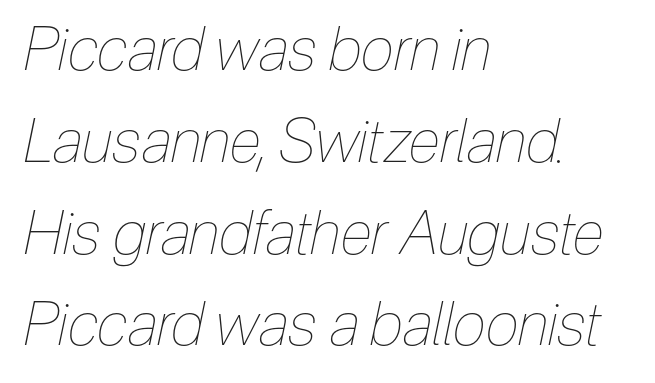
{"italic": "yes", "lean": "right", "slant_degrees": 12, "bold": "no", "weight": "thin", "width": "condensed", "stroke_contrast": "low", "x_height": "medium", "monospaced": "no", "underline": "no", "align": "left", "line_spacing": "normal", "line_spacing_ratio": 1.53, "letter_spacing": "normal", "letter_spacing_em": 0.0, "glyph_px": 60}
